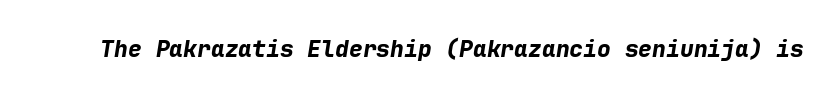
{"italic": "yes", "lean": "right", "slant_degrees": 9, "bold": "yes", "underline": "no", "letter_spacing": "normal", "letter_spacing_em": 0.0, "glyph_px": 23}
